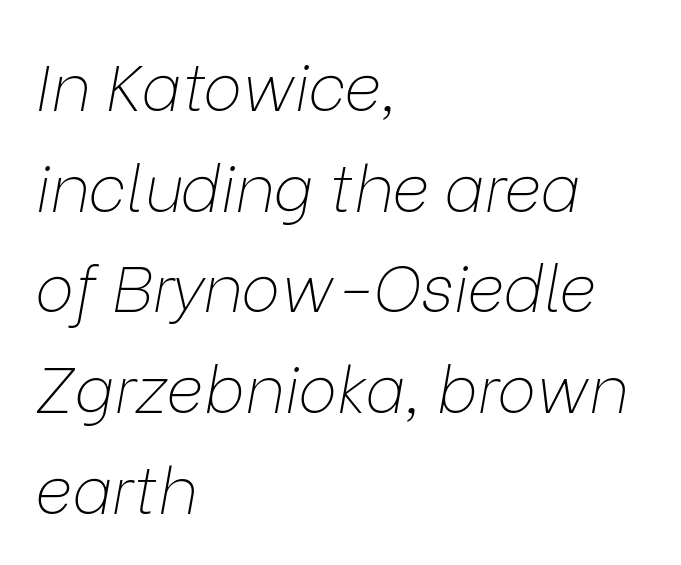
Is there much room between lines? A standard amount, neither cramped nor airy. Visually the block forms a straight wall on the left and a jagged coastline on the right. Weight: in the light-to-regular range. Honestly, the letter spacing is just normal — you wouldn't notice it. Each letter keeps its own natural width here, so spacing adapts to shape. Check the space under the baseline: it is left empty.
